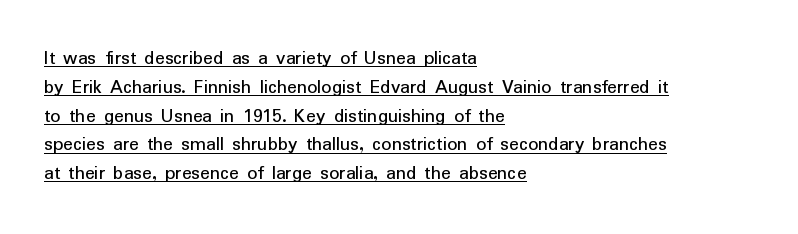
Weight: regular or lighter. Tall strokes in this sample are plumb rather than angled. This sample keeps an unexceptional amount of space between lines. The horizontal fit of the characters is conventional and even. The glyphs are accompanied by a horizontal stroke just below them. The text block is weighted toward the left margin, trailing off unevenly rightward.
